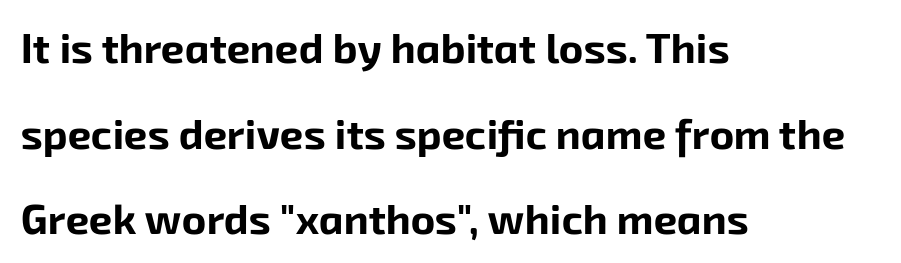
The image shows 42 px bold sans-serif type; set left-aligned, loose line spacing (2.04x), normal letter spacing, not underlined; low stroke contrast and a medium x-height.
